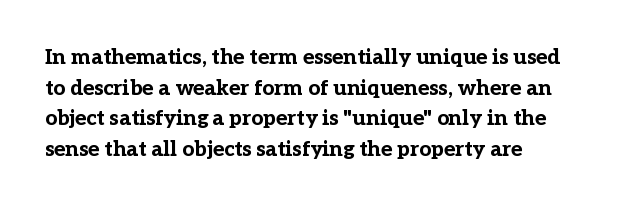
The image shows 21 px bold type, upright; set normal line spacing (1.46x), normal letter spacing, not underlined.
